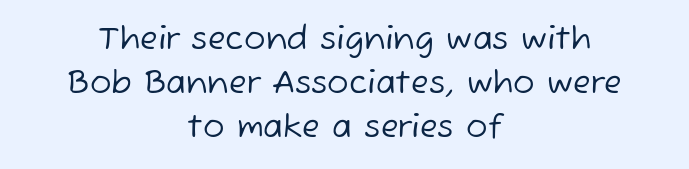
{"serif": "no", "bold": "no", "weight": "regular", "width": "normal", "stroke_contrast": "low", "x_height": "medium", "monospaced": "no", "underline": "no", "align": "center", "line_spacing": "normal", "line_spacing_ratio": 1.37, "letter_spacing": "normal", "letter_spacing_em": 0.0, "glyph_px": 32}
